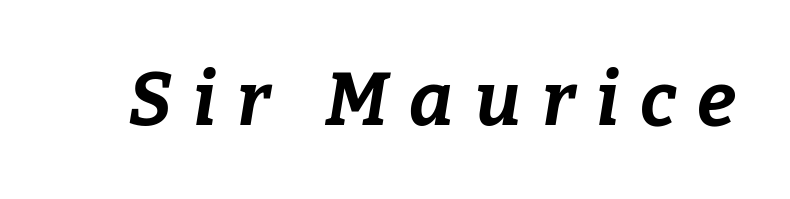
Q: Is the text bold? A: Yes.
Q: Is the text italic (slanted)? A: Yes, it leans right by about 9 degrees.
Q: Is the text underlined? A: No.
Q: Is the spacing between letters normal or unusually wide? A: Unusually wide.
Q: Width (condensed, normal, or wide)? A: Normal.
Q: Stroke contrast? A: Low.
Q: x-height? A: Medium.
Q: Monospaced? A: No.
